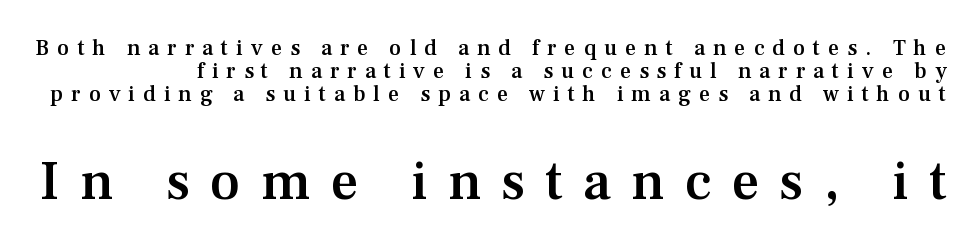
The image shows 55 px semibold serif type, upright; set tight line spacing (1.04x), unusually wide letter spacing (+0.36 em), not underlined; the second (bottom) block is 2.5x larger; medium stroke contrast and a medium x-height.
